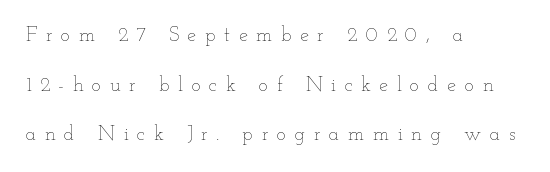
Q: Is the text bold? A: No.
Q: Is the text italic (slanted)? A: No, it is upright.
Q: Is the text underlined? A: No.
Q: How is the paragraph aligned? A: Left-aligned.
Q: Is the spacing between letters normal or unusually wide? A: Unusually wide.
Q: Is the spacing between lines tight, normal or loose? A: Loose.
